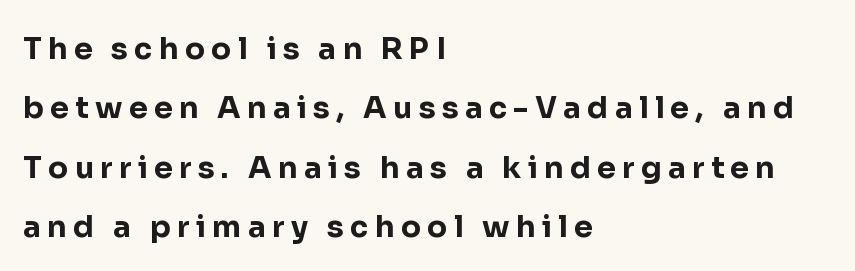
Q: Is the text bold? A: Yes.
Q: Is the text italic (slanted)? A: No, it is upright.
Q: Is the typeface a serif or a sans-serif typeface? A: Sans-serif.
Q: Is the text underlined? A: No.
Q: How is the paragraph aligned? A: Left-aligned.
Q: Is the spacing between letters normal or unusually wide? A: Unusually wide.
Q: Is the spacing between lines tight, normal or loose? A: Loose.
Q: Width (condensed, normal, or wide)? A: Normal.
Q: Stroke contrast? A: Low.
Q: x-height? A: Medium.
Q: Monospaced? A: No.
